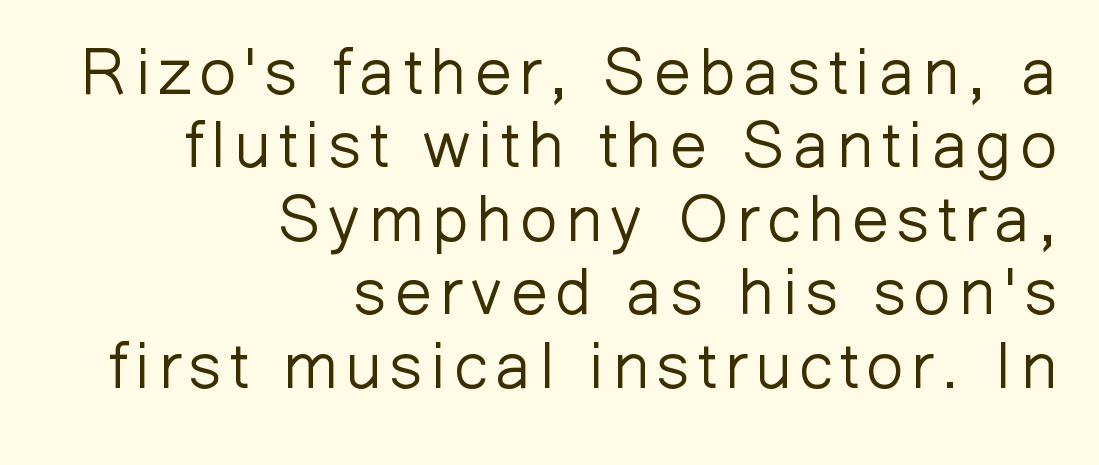
{"serif": "no", "italic": "no", "bold": "no", "weight": "light", "width": "normal", "stroke_contrast": "low", "x_height": "medium", "monospaced": "no", "underline": "no", "align": "right", "line_spacing": "tight", "line_spacing_ratio": 1.13, "glyph_px": 65}
